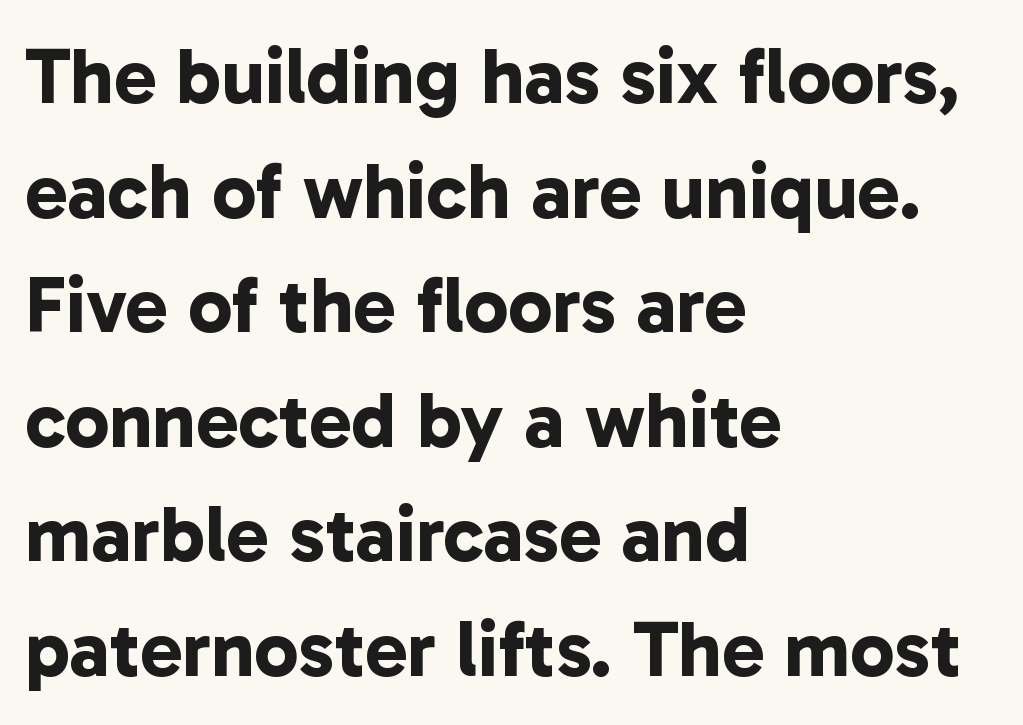
Q: Is the text bold? A: Yes.
Q: Is the typeface a serif or a sans-serif typeface? A: Sans-serif.
Q: Is the text underlined? A: No.
Q: How is the paragraph aligned? A: Left-aligned.
Q: Is the spacing between letters normal or unusually wide? A: Normal.
Q: Is the spacing between lines tight, normal or loose? A: Normal.
Q: Width (condensed, normal, or wide)? A: Normal.
Q: Stroke contrast? A: Low.
Q: x-height? A: Medium.
Q: Monospaced? A: No.
